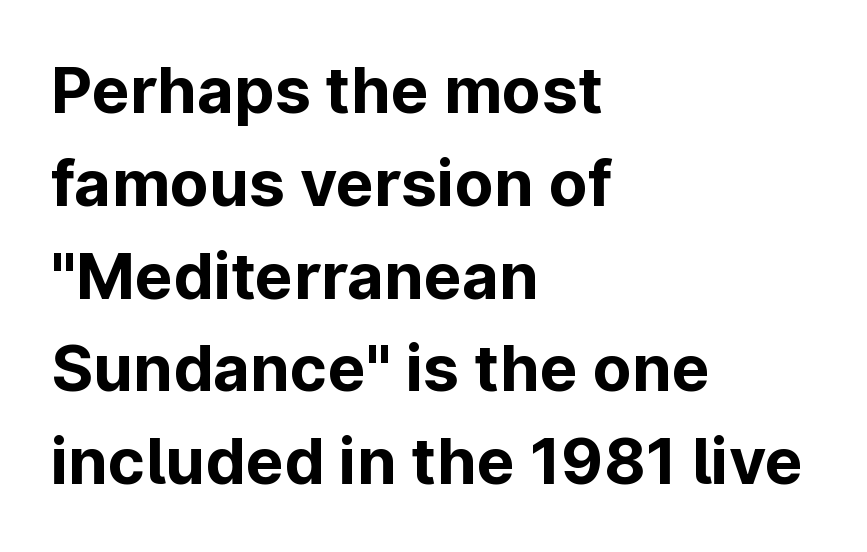
Characters follow at the spacing the type designer built in. When letters stand straight like this, we call the style roman or upright. In terms of weight, the rendering is a true, heavy bold. Serif or sans? Sans — the stroke terminals are bare. Underlining? Definitely not there. Horizontal alignment here is leftward, the default for most running prose.
